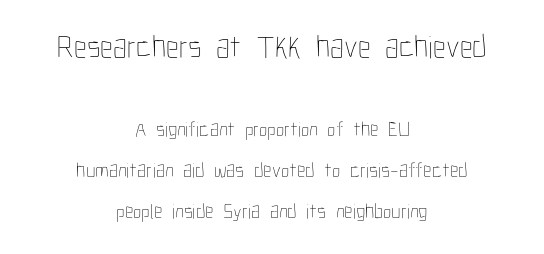
The image shows 32 px thin, condensed type, upright; set centered, loose line spacing (1.95x), normal letter spacing, not underlined; the first (top) block is 1.52x larger; low stroke contrast and a medium x-height.
